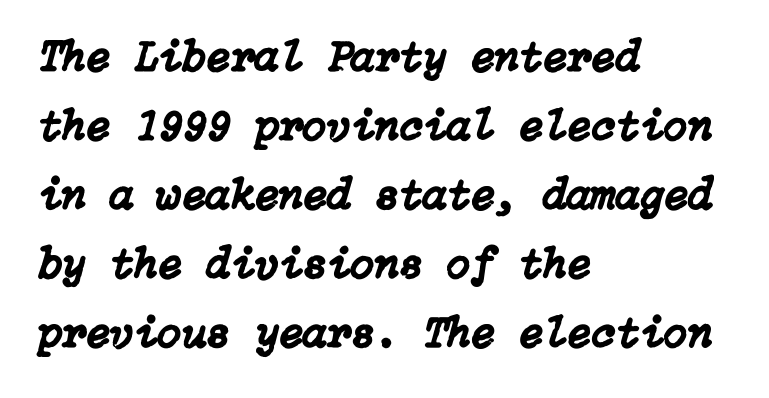
The image shows 44 px text type, italic (leaning right); set left-aligned, normal line spacing (1.57x), normal letter spacing, not underlined; low stroke contrast and a medium x-height.
